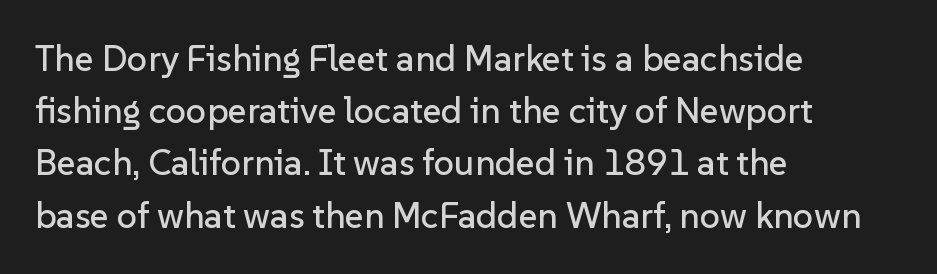
The image shows 36 px sans-serif type, upright; set left-aligned, normal line spacing (1.45x), normal letter spacing, not underlined; low stroke contrast and a medium x-height.
